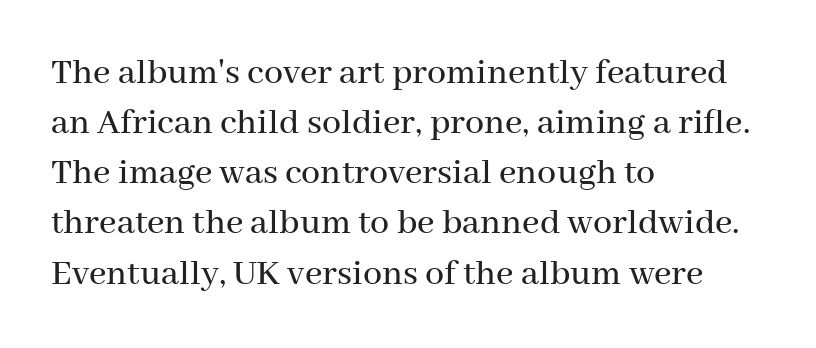
Q: Is the text italic (slanted)? A: No, it is upright.
Q: Is the typeface a serif or a sans-serif typeface? A: Serif.
Q: Is the text underlined? A: No.
Q: How is the paragraph aligned? A: Left-aligned.
Q: Is the spacing between letters normal or unusually wide? A: Normal.
Q: Is the spacing between lines tight, normal or loose? A: Normal.
Q: Width (condensed, normal, or wide)? A: Normal.
Q: Stroke contrast? A: Medium.
Q: x-height? A: Medium.
Q: Monospaced? A: No.
